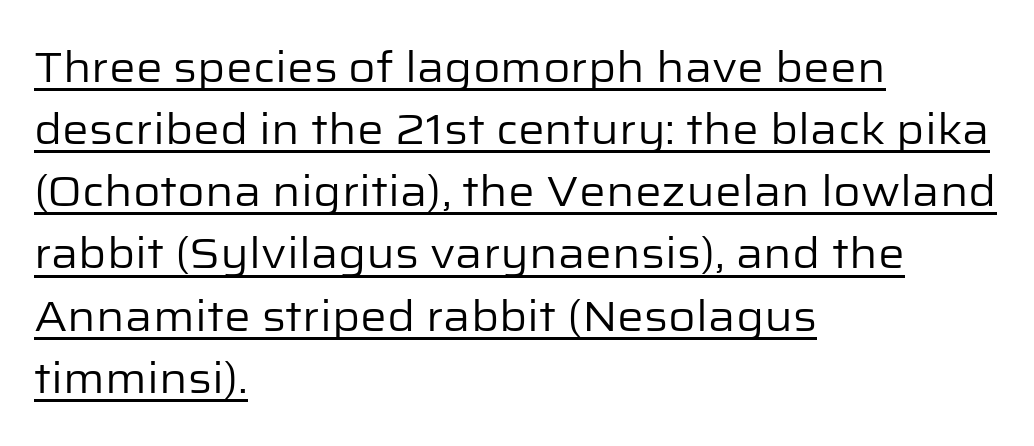
Q: Is the text bold? A: No.
Q: Is the text italic (slanted)? A: No, it is upright.
Q: Is the typeface a serif or a sans-serif typeface? A: Sans-serif.
Q: Is the text underlined? A: Yes.
Q: How is the paragraph aligned? A: Left-aligned.
Q: Is the spacing between letters normal or unusually wide? A: Normal.
Q: Is the spacing between lines tight, normal or loose? A: Normal.
Q: Width (condensed, normal, or wide)? A: Normal.
Q: Stroke contrast? A: Low.
Q: x-height? A: Medium.
Q: Monospaced? A: No.
